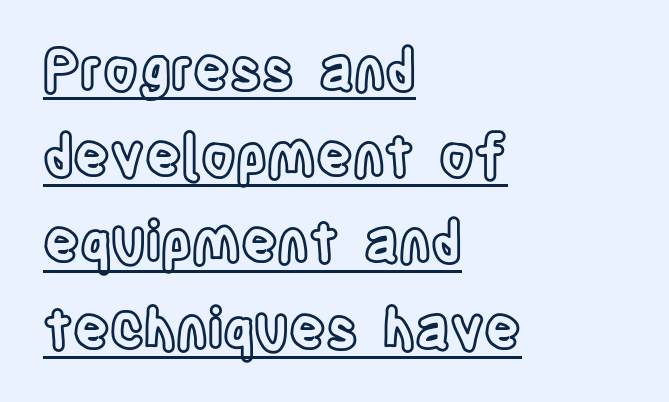
Q: Is the text italic (slanted)? A: No, it is upright.
Q: Is the text underlined? A: Yes.
Q: How is the paragraph aligned? A: Left-aligned.
Q: Is the spacing between letters normal or unusually wide? A: Normal.
Q: Is the spacing between lines tight, normal or loose? A: Normal.
Q: Width (condensed, normal, or wide)? A: Condensed.
Q: x-height? A: Large.
Q: Monospaced? A: No.
